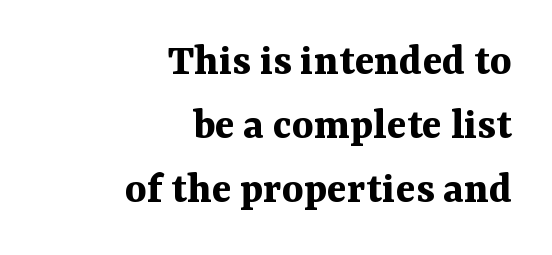
{"serif": "yes", "italic": "no", "bold": "yes", "weight": "bold", "width": "normal", "stroke_contrast": "medium", "x_height": "medium", "monospaced": "no", "underline": "no", "align": "right", "line_spacing": "normal", "line_spacing_ratio": 1.39, "letter_spacing": "normal", "letter_spacing_em": 0.0, "glyph_px": 46}
